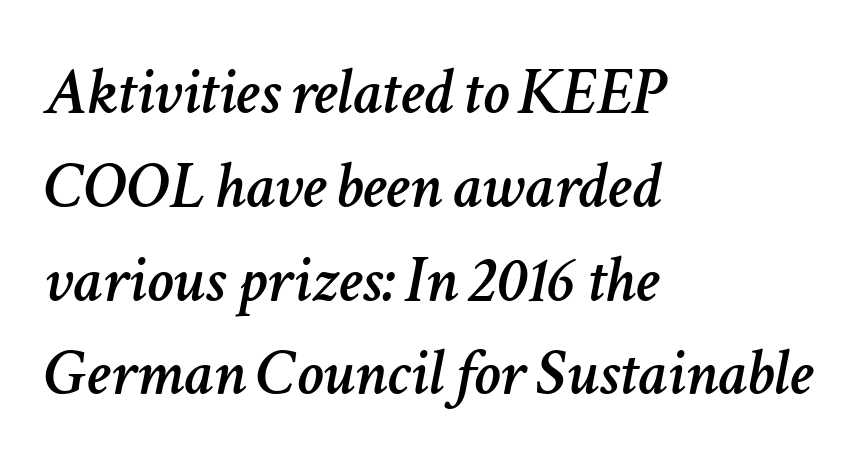
Q: Is the text italic (slanted)? A: Yes, it leans right by about 11 degrees.
Q: Is the text underlined? A: No.
Q: How is the paragraph aligned? A: Left-aligned.
Q: Is the spacing between letters normal or unusually wide? A: Normal.
Q: Is the spacing between lines tight, normal or loose? A: Normal.
Q: Width (condensed, normal, or wide)? A: Normal.
Q: Stroke contrast? A: Low.
Q: x-height? A: Medium.
Q: Monospaced? A: No.
